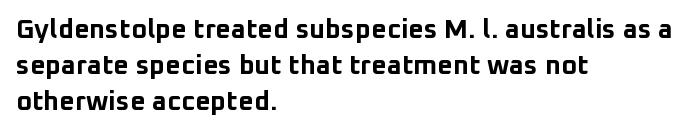
Is there much room between lines? A standard amount, neither cramped nor airy. This rendering features lettering with no underline. The typography opts for an upright posture over an oblique one. Standard letterfit; no display-style spreading of the glyphs. Line starts are locked; line ends wander. Heavy-handed strokes throughout: this text is bold.
